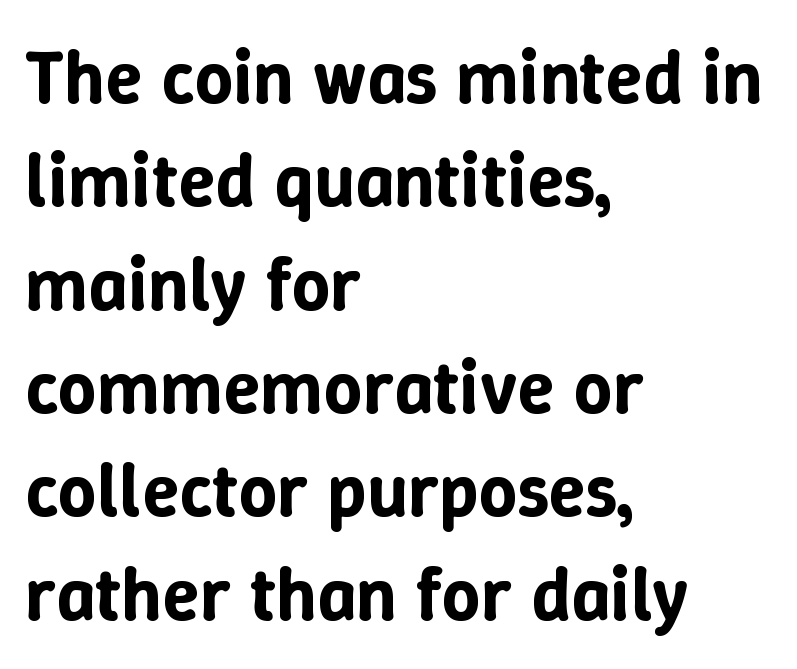
The image shows 76 px text type, upright; set left-aligned, normal line spacing (1.36x), normal letter spacing, not underlined; low stroke contrast and a medium x-height.
